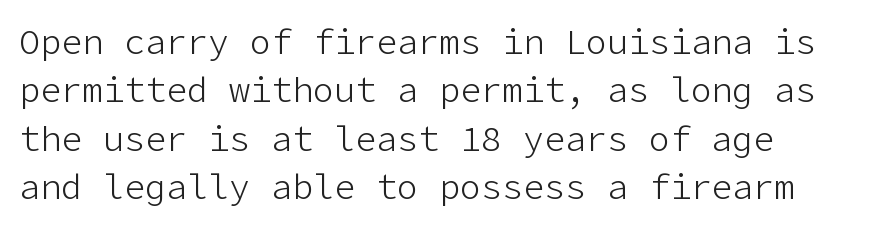
This sample uses an upright cut, with every glyph sitting square on the baseline. A normal amount of white space separates one row of letters from the next. Stroke thickness stays within the range of a standard reading face or lighter. Tracking value appears to be zero — textbook default spacing. Underlining? Definitely not there.
